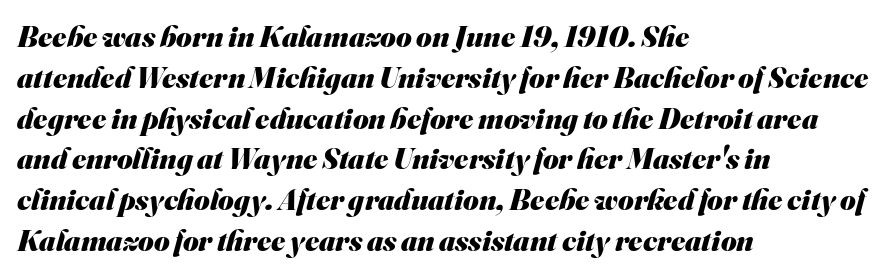
Is the letter spacing exaggerated? No — it looks like the ordinary default. Stroke thickness is high; the sample reads as a true bold. The glyphs are unaccompanied by any horizontal stroke below them. The rendering uses natural spacing where letterforms have individual widths. Vertical spacing — default. Every row of glyphs begins at an identical x-position on the left.
